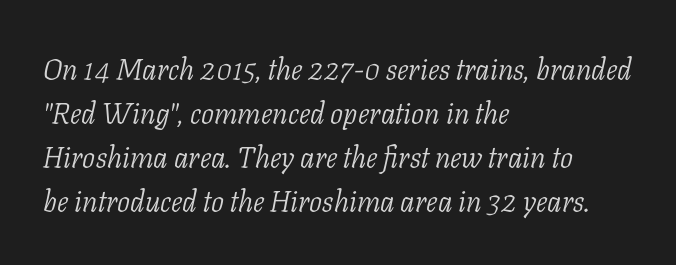
A typesetter would call this proportional, since set widths differ per character. The rows are spaced the way most documents space them. Words float on clear page, feet unadorned. Note: serifs present on the glyphs. The ragged edge is on the right, which tells us the setting is flush left.
